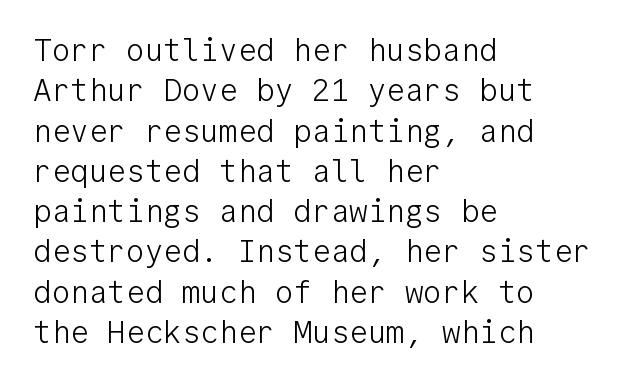
{"serif": "no", "italic": "no", "bold": "no", "weight": "light", "width": "normal", "stroke_contrast": "low", "x_height": "medium", "monospaced": "yes", "underline": "no", "align": "left", "line_spacing": "normal", "line_spacing_ratio": 1.3, "letter_spacing": "normal", "letter_spacing_em": 0.0, "glyph_px": 31}
